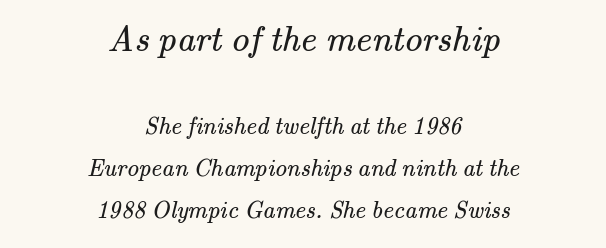
Q: Is the text bold? A: No.
Q: Is the typeface a serif or a sans-serif typeface? A: Serif.
Q: Is the text underlined? A: No.
Q: How is the paragraph aligned? A: Centered.
Q: Is the spacing between letters normal or unusually wide? A: Normal.
Q: Which block of text is set in a larger size, the first (top) or the second (bottom)? A: The first (top) one.
Q: Width (condensed, normal, or wide)? A: Normal.
Q: Stroke contrast? A: Medium.
Q: x-height? A: Small.
Q: Monospaced? A: No.
